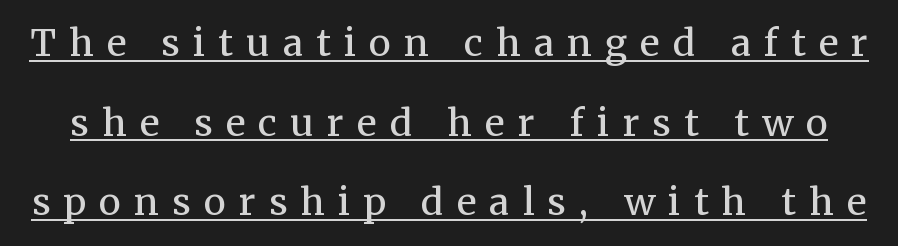
The image shows 37 px regular-weight serif type, upright; set loose line spacing (2.15x), unusually wide letter spacing (+0.36 em), underlined; medium stroke contrast and a medium x-height.
